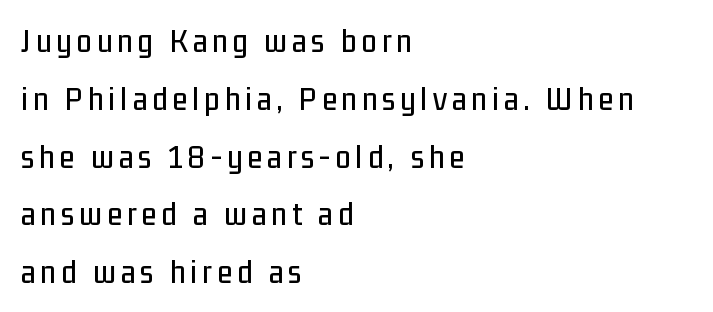
This is sans-serif lettering, the kind often seen on screens and signage. This sample has the flowing, uneven cadence of proportional lettering. Any mark beneath the type? The region is blank. If you measured baseline to baseline, you'd find a middling distance.
